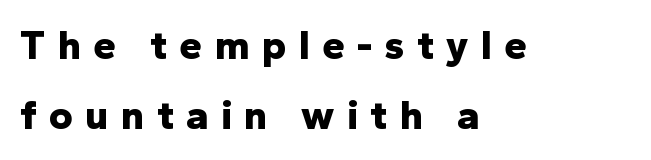
Q: Is the text bold? A: Yes.
Q: Is the text italic (slanted)? A: No, it is upright.
Q: Is the typeface a serif or a sans-serif typeface? A: Sans-serif.
Q: Is the text underlined? A: No.
Q: How is the paragraph aligned? A: Left-aligned.
Q: Is the spacing between letters normal or unusually wide? A: Unusually wide.
Q: Is the spacing between lines tight, normal or loose? A: Normal.
Q: Width (condensed, normal, or wide)? A: Normal.
Q: Stroke contrast? A: Low.
Q: x-height? A: Medium.
Q: Monospaced? A: No.
